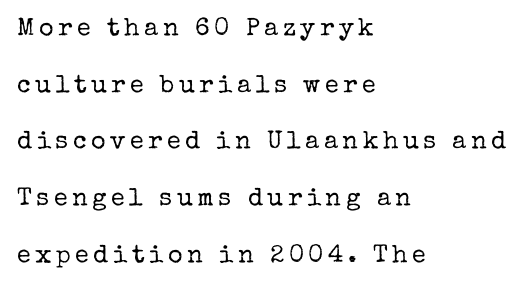
This block would shrink considerably if given ordinary leading; it's expanded now. Unlike italic type, these characters show no tilt at all. Teacher's note: observe the even left margin — that is flush-left alignment. The strokes are not fattened; the text isn't bold. Lines of text with bare space underneath.
